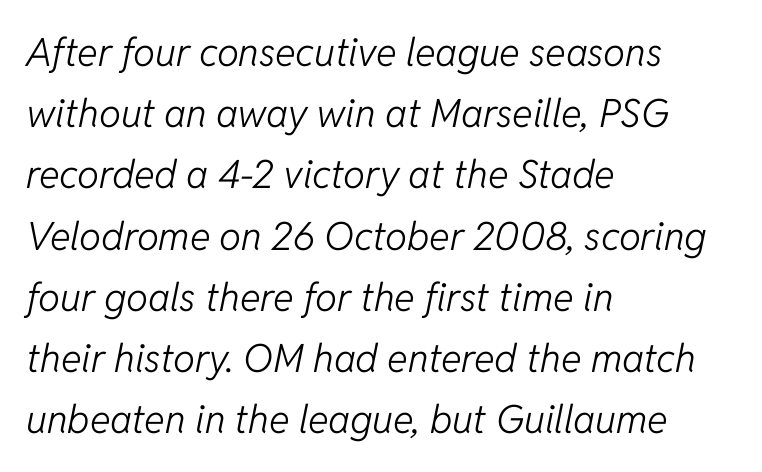
The leading is moderate, giving the passage an even texture. Stems and bowls with no extra thickness — not bold. Each word holds together tightly as a unit, with standard inter-letter gaps. When letters slant like this, we call the style italic.
